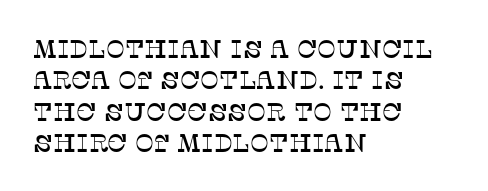
Q: Is the text italic (slanted)? A: No, it is upright.
Q: Is the text underlined? A: No.
Q: How is the paragraph aligned? A: Left-aligned.
Q: Is the spacing between letters normal or unusually wide? A: Normal.
Q: Is the spacing between lines tight, normal or loose? A: Normal.
